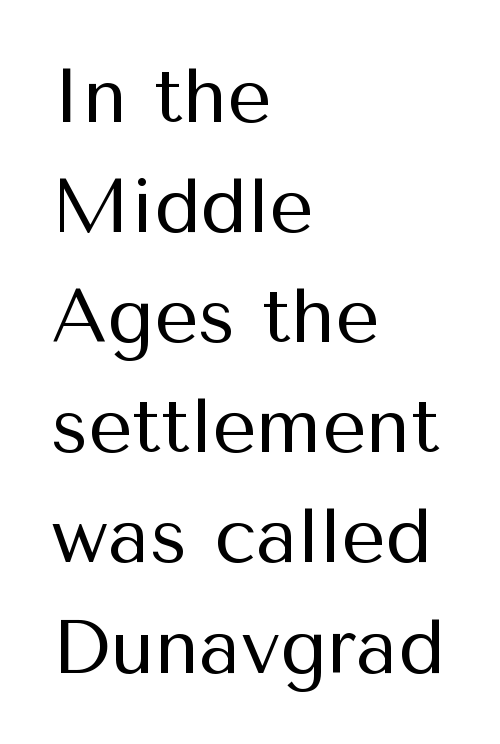
{"serif": "no", "italic": "no", "bold": "no", "weight": "regular", "width": "normal", "stroke_contrast": "medium", "x_height": "medium", "monospaced": "no", "underline": "no", "align": "left", "line_spacing": "normal", "line_spacing_ratio": 1.43, "letter_spacing": "normal", "letter_spacing_em": 0.0, "glyph_px": 77}
